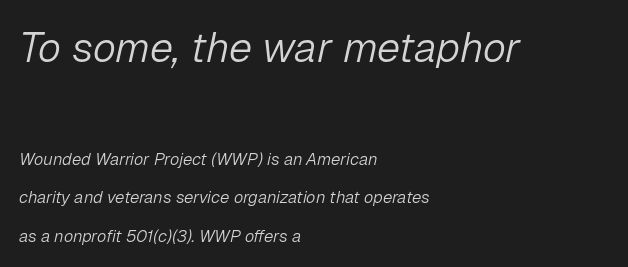
The space beneath each line is pristine and unruled. Students, note that the glyphs here touch the page at normal intervals. Bold? No — there's no thickening of the strokes. Proportional: the letters do not fall into vertical columns. These lines are set flush left with a ragged right edge. If you measured baseline to baseline, you'd find a long distance.
